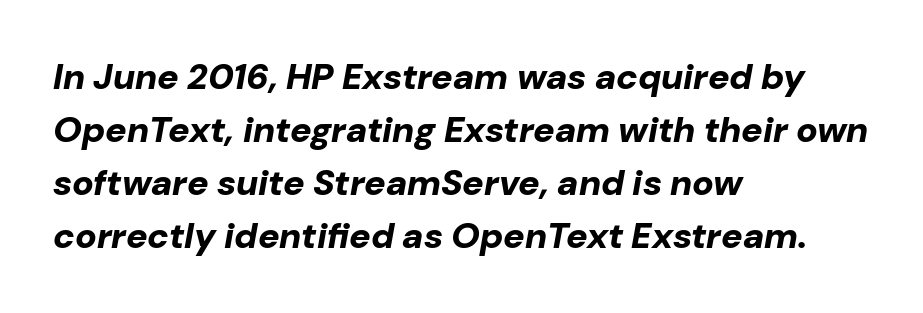
Q: Is the text bold? A: Yes.
Q: Is the text italic (slanted)? A: Yes, it leans right by about 10 degrees.
Q: Is the text underlined? A: No.
Q: How is the paragraph aligned? A: Left-aligned.
Q: Is the spacing between letters normal or unusually wide? A: Normal.
Q: Is the spacing between lines tight, normal or loose? A: Normal.
Q: Width (condensed, normal, or wide)? A: Normal.
Q: Stroke contrast? A: Low.
Q: x-height? A: Medium.
Q: Monospaced? A: No.
